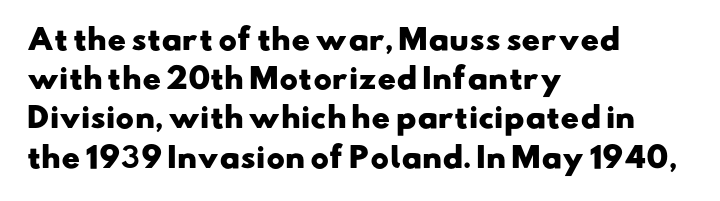
I'd call this a sans setting — the letters go barefoot. As a designer I'd log this as weight 700, bold. Notice how descenders clear the ascenders below comfortably — that's standard leading. Do the characters align in a grid? No, the font is proportional. This sample is left-justified, so line endings fall wherever the words run out.
